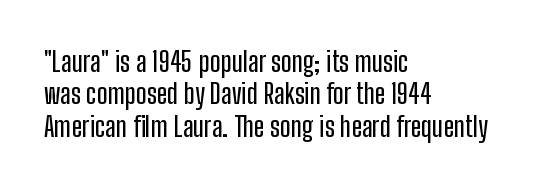
{"serif": "no", "italic": "no", "width": "condensed", "stroke_contrast": "low", "x_height": "medium", "monospaced": "no", "underline": "no", "align": "left", "line_spacing_ratio": 1.16, "letter_spacing": "normal", "letter_spacing_em": 0.0, "glyph_px": 28}
